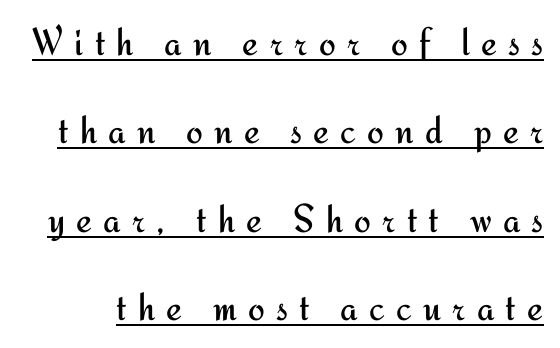
Emphasis is given by a line drawn under the lettering. The specimen reads as upright at a glance. You could not count columns in this text — the font is proportionally spaced. If you measured baseline to baseline, you'd find a long distance.
